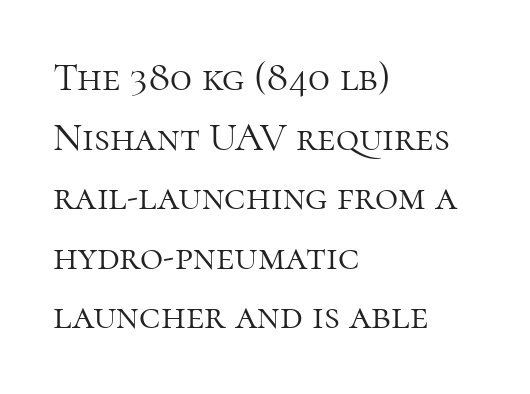
The string is rendered with underlining switched off. How would I describe the line gaps? Plain and ordinary. A typesetter would call this proportional, since set widths differ per character. A typesetter would call this zero additional tracking.
